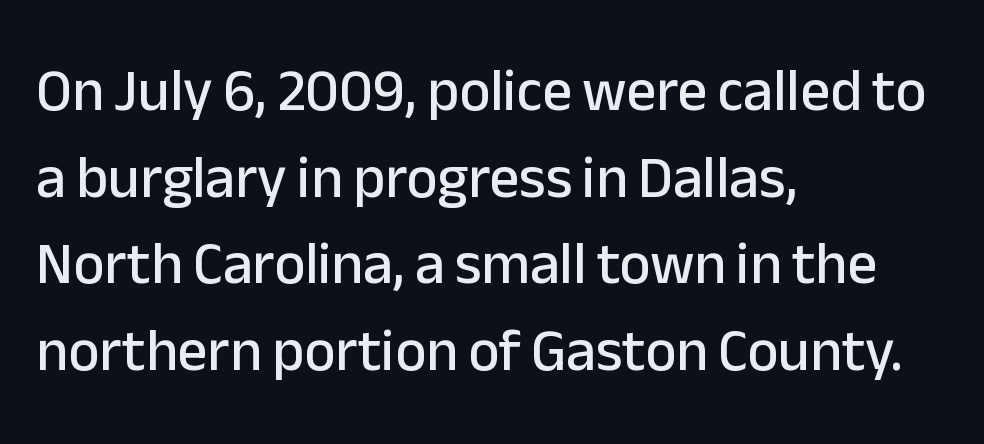
{"serif": "no", "italic": "no", "width": "normal", "stroke_contrast": "low", "x_height": "medium", "monospaced": "no", "underline": "no", "align": "left", "line_spacing": "normal", "line_spacing_ratio": 1.47, "letter_spacing": "normal", "letter_spacing_em": 0.0, "glyph_px": 59}
